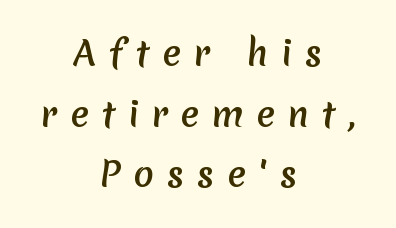
{"serif": "no", "width": "normal", "stroke_contrast": "medium", "x_height": "medium", "monospaced": "no", "underline": "no", "align": "center", "line_spacing_ratio": 1.78, "letter_spacing": "wide", "letter_spacing_em": 0.38, "glyph_px": 34}
